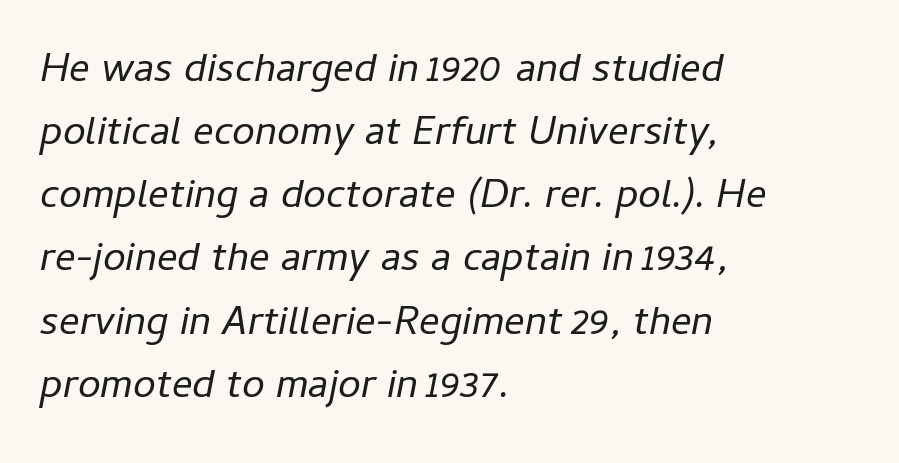
The image shows 41 px regular-weight type, italic (leaning right); set left-aligned, normal line spacing (1.54x), normal letter spacing, not underlined; low stroke contrast and a medium x-height.
